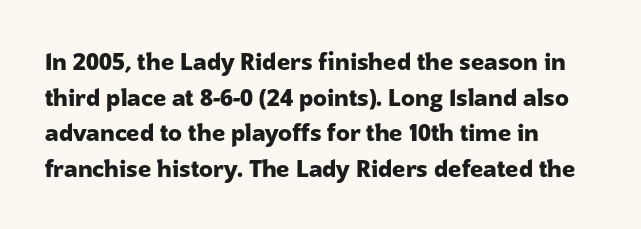
Q: Is the text bold? A: Yes.
Q: Is the text italic (slanted)? A: No, it is upright.
Q: Is the text underlined? A: No.
Q: How is the paragraph aligned? A: Left-aligned.
Q: Is the spacing between letters normal or unusually wide? A: Normal.
Q: Is the spacing between lines tight, normal or loose? A: Normal.
